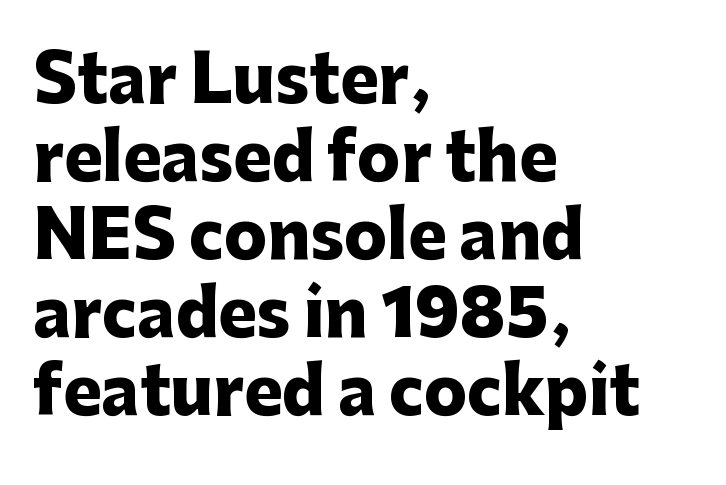
The image shows 64 px heavy sans-serif type, upright; set left-aligned, line spacing 1.22x, normal letter spacing, not underlined; low stroke contrast and a medium x-height.
